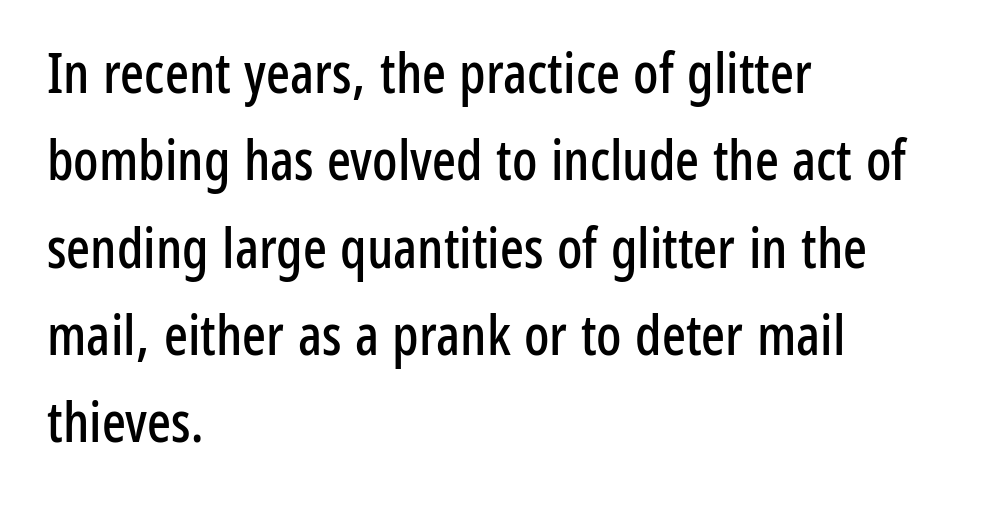
The image shows 56 px condensed sans-serif type, upright; set left-aligned, normal line spacing (1.56x), normal letter spacing, not underlined; low stroke contrast and a medium x-height.
